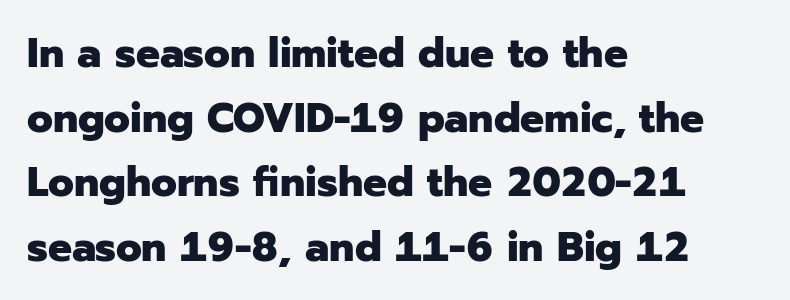
Q: Is the text bold? A: Yes.
Q: Is the text italic (slanted)? A: No, it is upright.
Q: Is the typeface a serif or a sans-serif typeface? A: Sans-serif.
Q: Is the text underlined? A: No.
Q: How is the paragraph aligned? A: Left-aligned.
Q: Is the spacing between letters normal or unusually wide? A: Normal.
Q: Is the spacing between lines tight, normal or loose? A: Normal.
Q: Width (condensed, normal, or wide)? A: Normal.
Q: Stroke contrast? A: Low.
Q: x-height? A: Medium.
Q: Monospaced? A: No.
